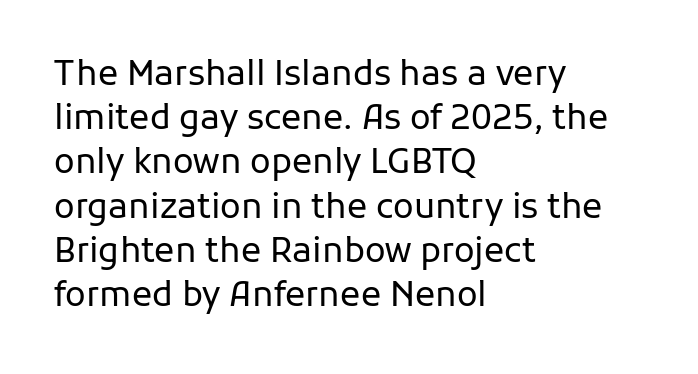
A roman cut, with each character standing at attention. A normal amount of white space separates one row of letters from the next. Is the block centered? No — it sits flush against the left margin. Proportional: the letters do not fall into vertical columns. Caption: standard tracking, unaltered.
